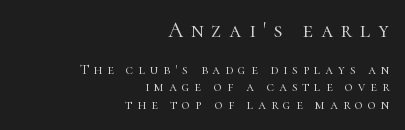
The image shows 22 px text type, upright; set right-aligned, line spacing 1.24x, unusually wide letter spacing (+0.35 em), not underlined; the first (top) block is 1.57x larger.
